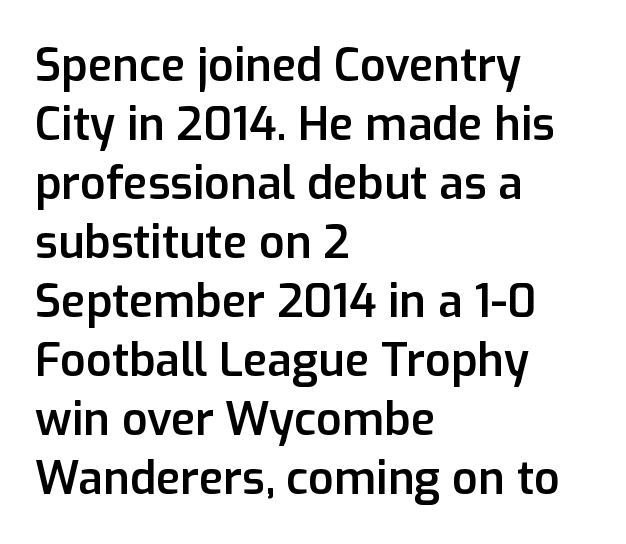
These lines sit exactly where default settings would place them. These lines were composed using upright roman letters. Think of a printed novel: that variable character pitch is what you see here. Type without underlining. The strokes are fattened partway — semibold, not bold.
